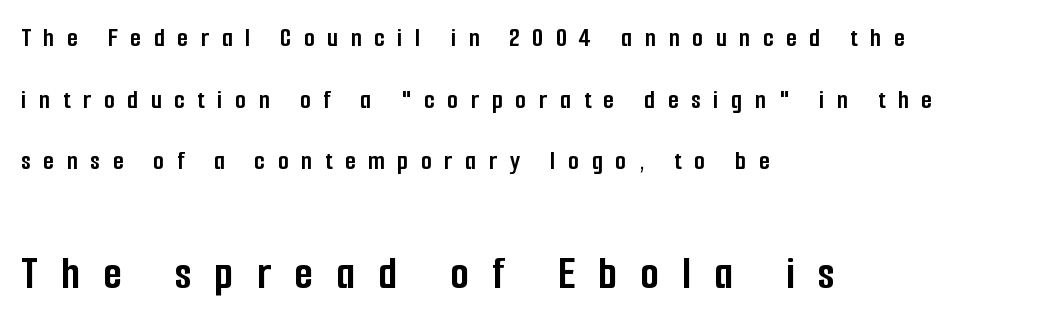
Spacing verdict: proportional, widths tailored to each character. The line texture is sparse and dotted thanks to wide tracking. The letters are bold, with thick, heavy strokes. Whoever set this made the second block the dominant, larger element. The space between consecutive lines is lavish.
